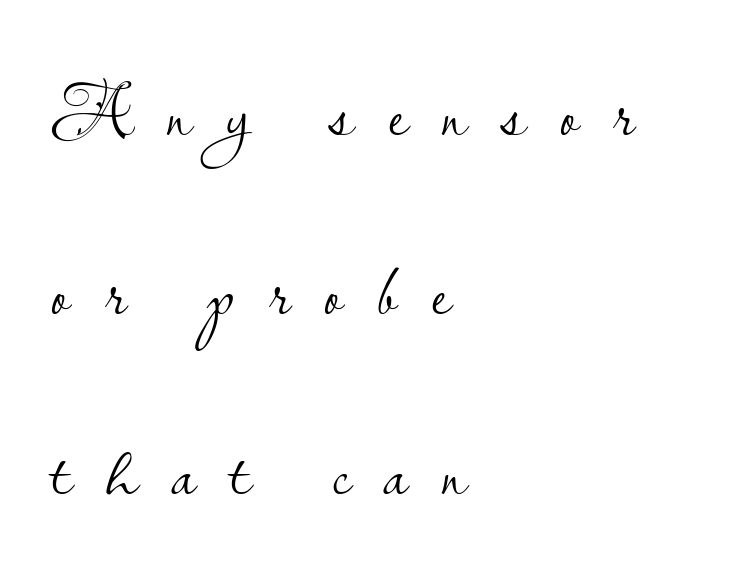
{"serif": "no", "bold": "no", "weight": "light", "width": "normal", "stroke_contrast": "low", "x_height": "small", "monospaced": "no", "underline": "no", "align": "left", "line_spacing": "loose", "line_spacing_ratio": 2.36, "letter_spacing": "wide", "letter_spacing_em": 0.45, "glyph_px": 76}
